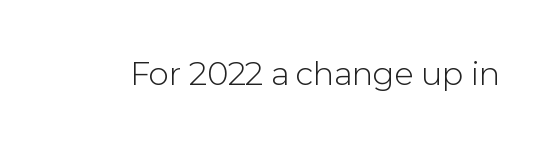
{"serif": "no", "italic": "no", "bold": "no", "weight": "light", "width": "normal", "x_height": "medium", "monospaced": "no", "underline": "no", "letter_spacing": "normal", "letter_spacing_em": 0.0, "glyph_px": 35}
